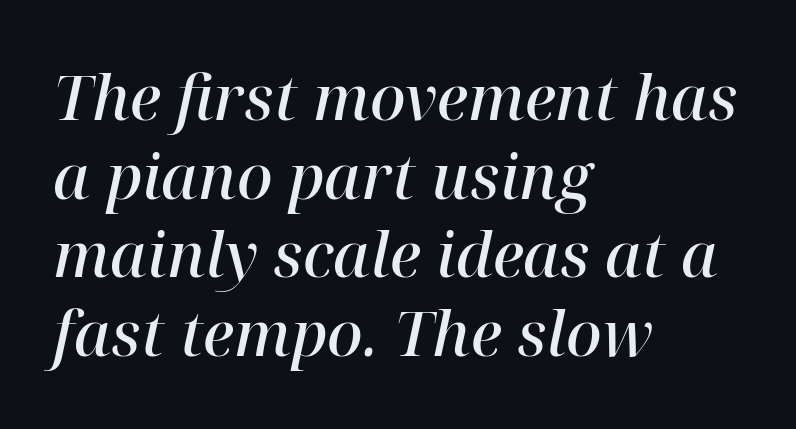
Q: Is the text bold? A: Semi-bold.
Q: Is the text italic (slanted)? A: Yes, it leans right by about 12 degrees.
Q: Is the typeface a serif or a sans-serif typeface? A: Serif.
Q: Is the text underlined? A: No.
Q: How is the paragraph aligned? A: Left-aligned.
Q: Is the spacing between letters normal or unusually wide? A: Normal.
Q: Is the spacing between lines tight, normal or loose? A: Normal.
Q: Width (condensed, normal, or wide)? A: Normal.
Q: Stroke contrast? A: High.
Q: x-height? A: Medium.
Q: Monospaced? A: No.
